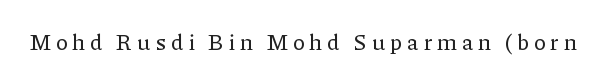
The image shows 22 px text type, upright; set unusually wide letter spacing (+0.22 em), not underlined.
